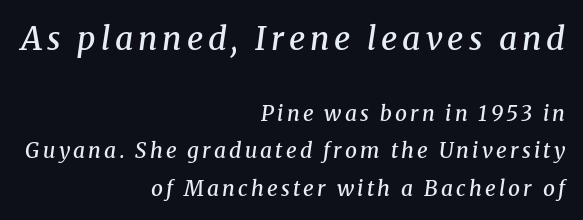
{"serif": "yes", "italic": "yes", "lean": "right", "slant_degrees": 8, "bold": "semi", "weight": "semibold", "width": "normal", "stroke_contrast": "medium", "x_height": "medium", "monospaced": "no", "underline": "no", "align": "right", "line_spacing_ratio": 1.77, "larger_block": "first", "size_ratio": 1.52, "glyph_px": 32}
